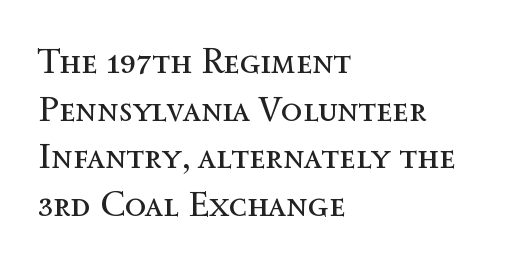
Q: Is the text bold? A: No.
Q: Is the text italic (slanted)? A: No, it is upright.
Q: Is the text underlined? A: No.
Q: How is the paragraph aligned? A: Left-aligned.
Q: Is the spacing between letters normal or unusually wide? A: Normal.
Q: Is the spacing between lines tight, normal or loose? A: Normal.
Q: Width (condensed, normal, or wide)? A: Normal.
Q: x-height? A: Medium.
Q: Monospaced? A: No.
